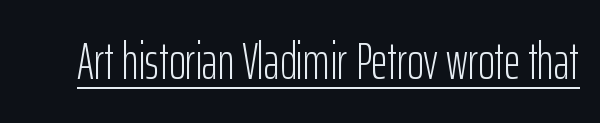
Weight: regular or lighter. Typographically, this falls in the sans-serif category. It's the straight-up-and-down kind of type. In terms of letterspacing, this is plain default setting. Note the varied advance widths — an 'i' is clearly narrower than an 'm'.
